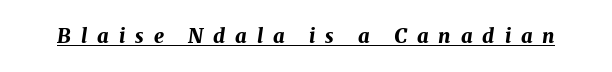
Descenders here cross a horizontal rule under the line. Characters are canted at an angle relative to the baseline's perpendicular. Compared with an ordinary text face, these strokes are far heavier — a full bold. Spacing between characters has been opened up far beyond the box default.
